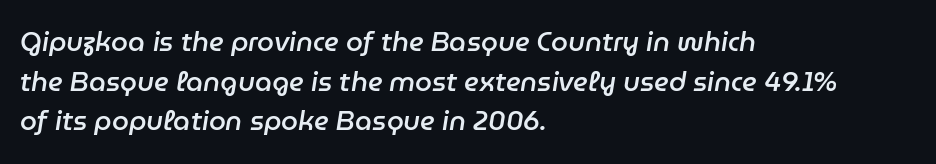
The image shows 27 px text type, italic (leaning right); set left-aligned, normal line spacing (1.47x), normal letter spacing, not underlined.
